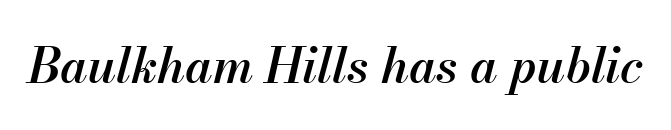
Q: Is the text bold? A: Semi-bold.
Q: Is the text italic (slanted)? A: Yes, it leans right by about 13 degrees.
Q: Is the text underlined? A: No.
Q: Is the spacing between letters normal or unusually wide? A: Normal.
Q: Width (condensed, normal, or wide)? A: Normal.
Q: Stroke contrast? A: Medium.
Q: x-height? A: Small.
Q: Monospaced? A: No.
